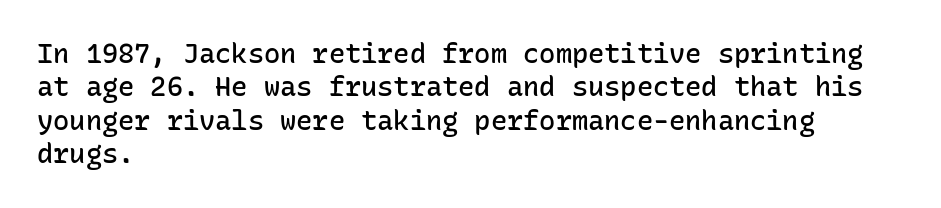
Moderately thickened strokes mark this as semibold type. A clean baseline with only descenders dipping below it. Line starts are locked; line ends wander. Honestly, the letter spacing is just normal — you wouldn't notice it. Italic? Not at all — the glyphs are vertical.
